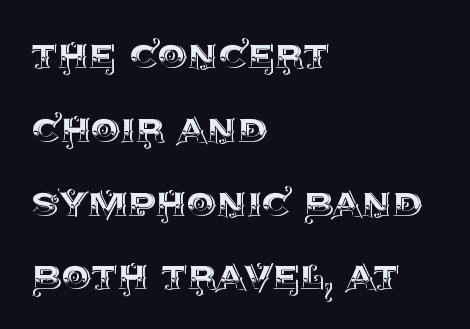
A clean baseline with only descenders dipping below it. The lines sit at an ordinary, default distance from one another. A typesetter would call this proportional, since set widths differ per character. Words appear dense and cohesive because spacing is normal.
